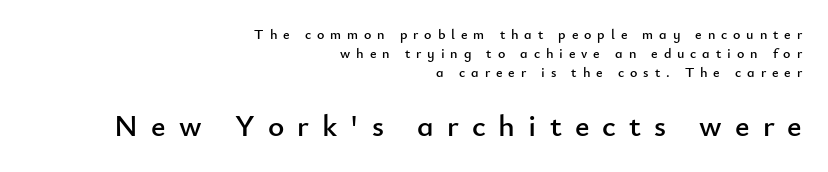
Regular leading. Is this a fixed-width face? No — the glyphs have proportional, varying widths. In CSS terms this would be text-align: right. The letters stand upright; this is a roman face.
